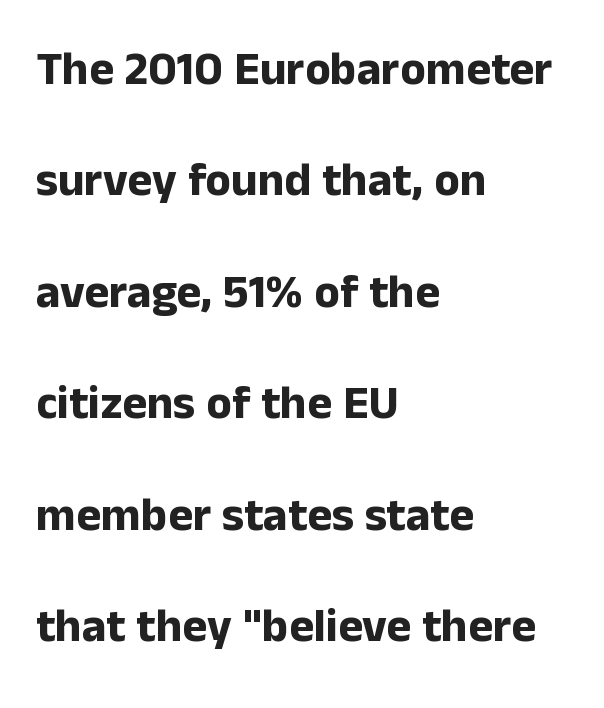
Q: Is the text bold? A: Yes.
Q: Is the text italic (slanted)? A: No, it is upright.
Q: Is the typeface a serif or a sans-serif typeface? A: Sans-serif.
Q: Is the text underlined? A: No.
Q: How is the paragraph aligned? A: Left-aligned.
Q: Is the spacing between letters normal or unusually wide? A: Normal.
Q: Is the spacing between lines tight, normal or loose? A: Loose.
Q: Width (condensed, normal, or wide)? A: Normal.
Q: Stroke contrast? A: Low.
Q: x-height? A: Medium.
Q: Monospaced? A: No.
